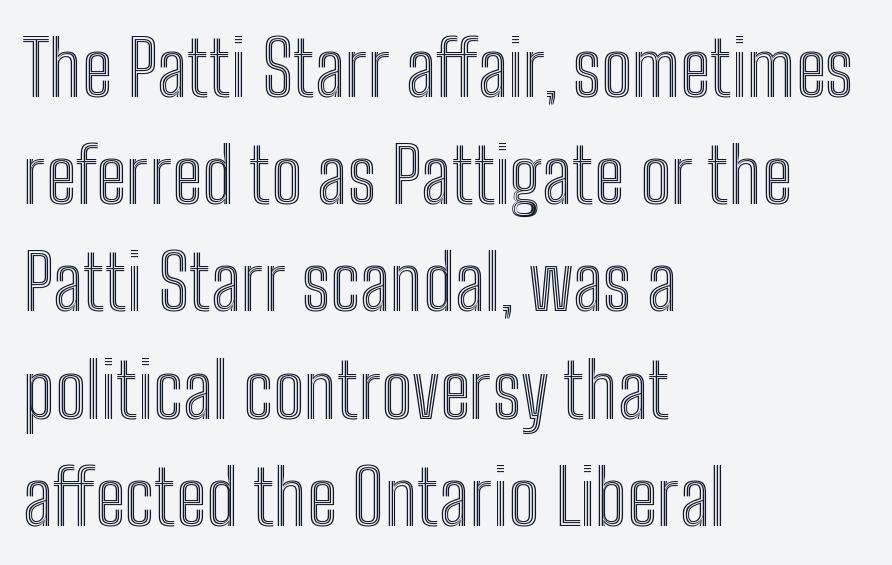
Q: Is the text italic (slanted)? A: No, it is upright.
Q: Is the text underlined? A: No.
Q: How is the paragraph aligned? A: Left-aligned.
Q: Is the spacing between letters normal or unusually wide? A: Normal.
Q: Is the spacing between lines tight, normal or loose? A: Normal.
Q: Width (condensed, normal, or wide)? A: Condensed.
Q: x-height? A: Medium.
Q: Monospaced? A: No.
